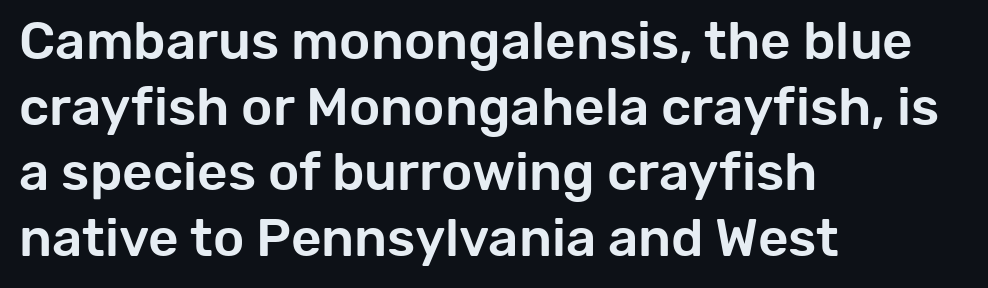
The image shows 53 px sans-serif type, upright; set left-aligned, line spacing 1.24x, normal letter spacing, not underlined; low stroke contrast and a medium x-height.
